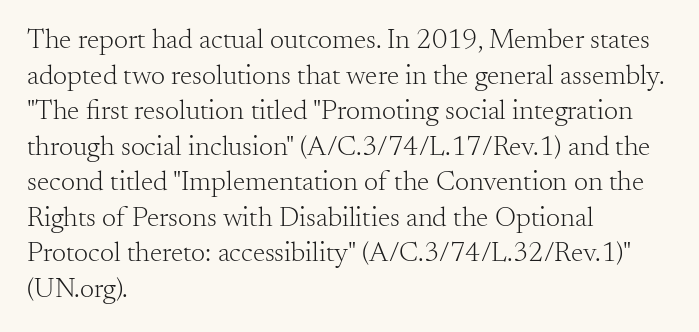
Q: Is the text bold? A: No.
Q: Is the text italic (slanted)? A: No, it is upright.
Q: Is the typeface a serif or a sans-serif typeface? A: Serif.
Q: Is the text underlined? A: No.
Q: How is the paragraph aligned? A: Left-aligned.
Q: Is the spacing between letters normal or unusually wide? A: Normal.
Q: Is the spacing between lines tight, normal or loose? A: Normal.
Q: Width (condensed, normal, or wide)? A: Normal.
Q: Stroke contrast? A: Medium.
Q: x-height? A: Small.
Q: Monospaced? A: No.
